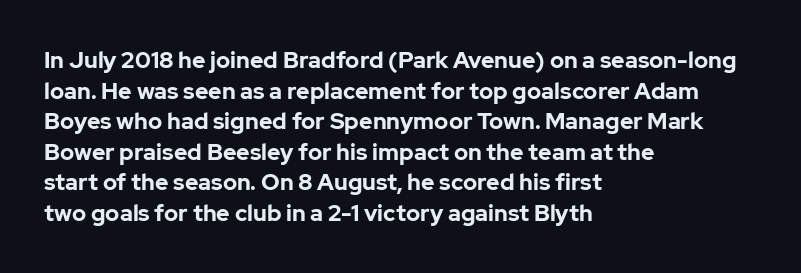
The image shows 23 px bold type, upright; set left-aligned, normal line spacing (1.33x), normal letter spacing, not underlined.
